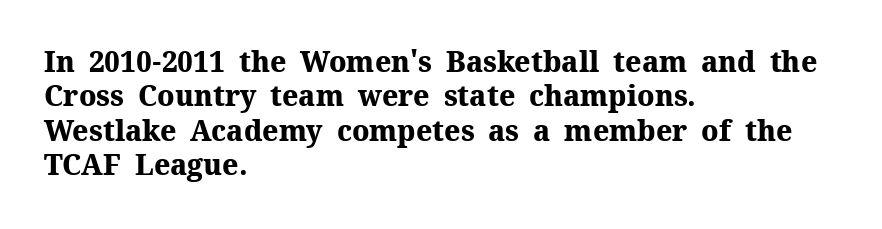
{"serif": "yes", "italic": "no", "bold": "yes", "weight": "heavy", "width": "normal", "stroke_contrast": "medium", "x_height": "medium", "monospaced": "no", "underline": "no", "align": "left", "line_spacing_ratio": 1.23, "letter_spacing": "normal", "letter_spacing_em": 0.0, "glyph_px": 28}
